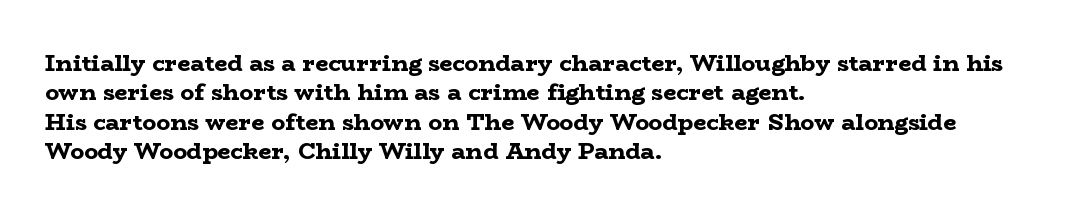
The image shows 23 px bold type, upright; set left-aligned, normal line spacing (1.28x), normal letter spacing, not underlined.
